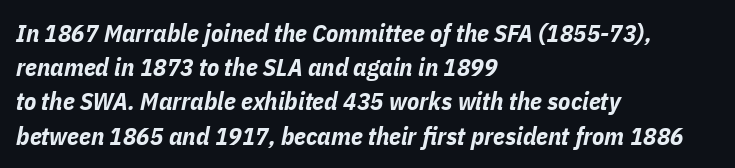
Q: Is the text bold? A: Yes.
Q: Is the text italic (slanted)? A: Yes, it leans right by about 11 degrees.
Q: Is the text underlined? A: No.
Q: How is the paragraph aligned? A: Left-aligned.
Q: Is the spacing between letters normal or unusually wide? A: Normal.
Q: Is the spacing between lines tight, normal or loose? A: Normal.
